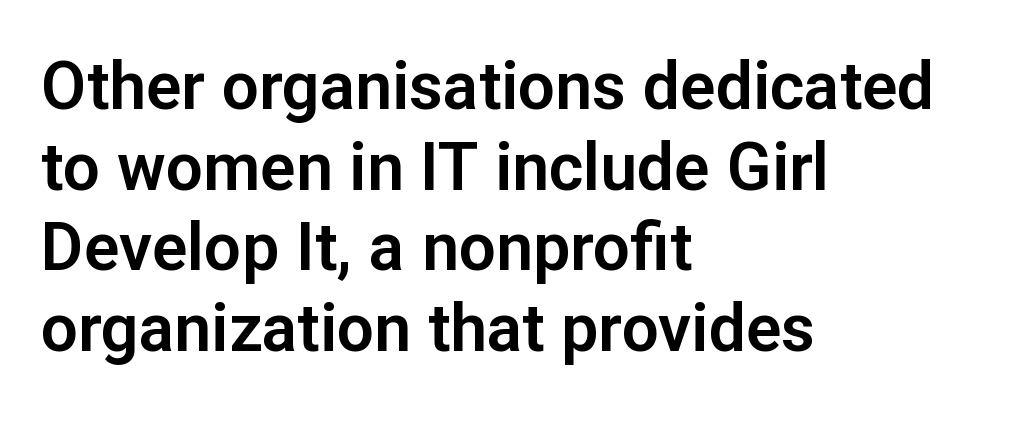
Q: Is the text italic (slanted)? A: No, it is upright.
Q: Is the typeface a serif or a sans-serif typeface? A: Sans-serif.
Q: Is the text underlined? A: No.
Q: How is the paragraph aligned? A: Left-aligned.
Q: Is the spacing between letters normal or unusually wide? A: Normal.
Q: Width (condensed, normal, or wide)? A: Normal.
Q: Stroke contrast? A: Low.
Q: x-height? A: Medium.
Q: Monospaced? A: No.
